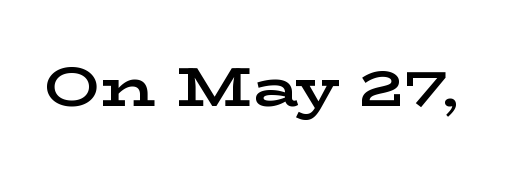
I'd call this a serif setting — the letters wear small feet. The space beneath each line is pristine and unruled. Look at the tracking — it's just the regular setting, nothing added. Summary of weight: heavy, a full bold. Proportional: the letters do not fall into vertical columns.
